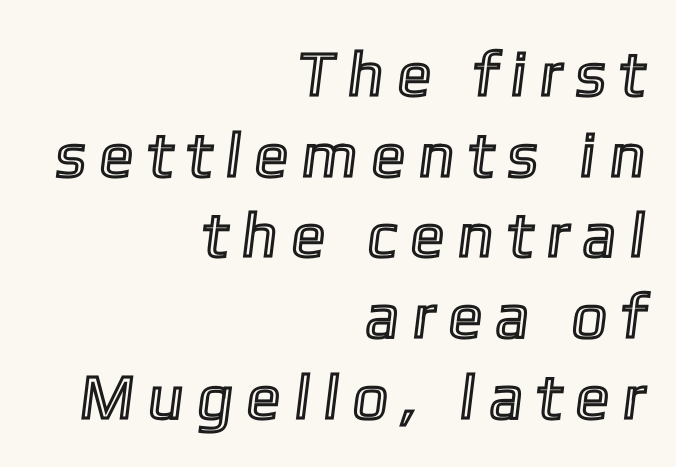
Q: Is the text underlined? A: No.
Q: How is the paragraph aligned? A: Right-aligned.
Q: Is the spacing between letters normal or unusually wide? A: Unusually wide.
Q: Is the spacing between lines tight, normal or loose? A: Normal.
Q: Width (condensed, normal, or wide)? A: Condensed.
Q: x-height? A: Medium.
Q: Monospaced? A: No.
